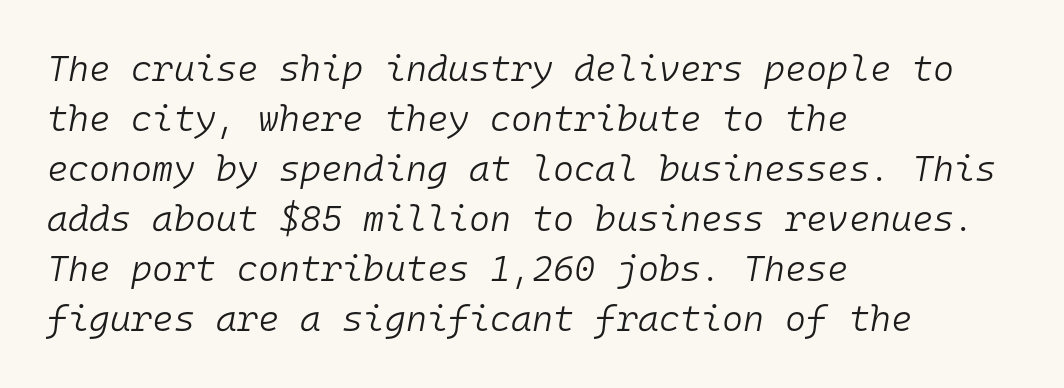
{"italic": "yes", "lean": "right", "slant_degrees": 10, "bold": "no", "weight": "light", "width": "normal", "stroke_contrast": "low", "x_height": "medium", "monospaced": "yes", "underline": "no", "align": "left", "line_spacing": "normal", "line_spacing_ratio": 1.39, "letter_spacing": "normal", "letter_spacing_em": 0.0, "glyph_px": 36}
